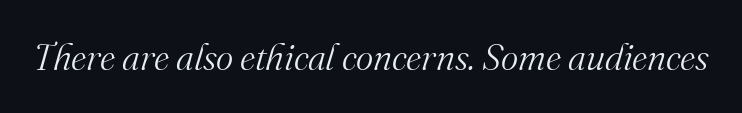
The image shows 37 px light serif type, italic (leaning right); set normal letter spacing, not underlined; medium stroke contrast and a small x-height.
